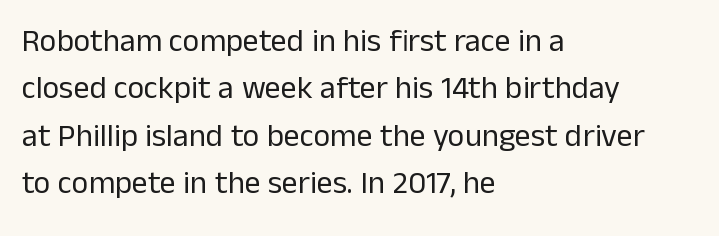
Typeset ragged right — the left edge is the straight one. Examine the stroke ends and you'll find no serifs. The strokes are not fattened; the text isn't bold. Descenders hang freely into open space. The lines sit at an ordinary, default distance from one another. The letters advance in unequal steps, a hallmark of proportional type.
